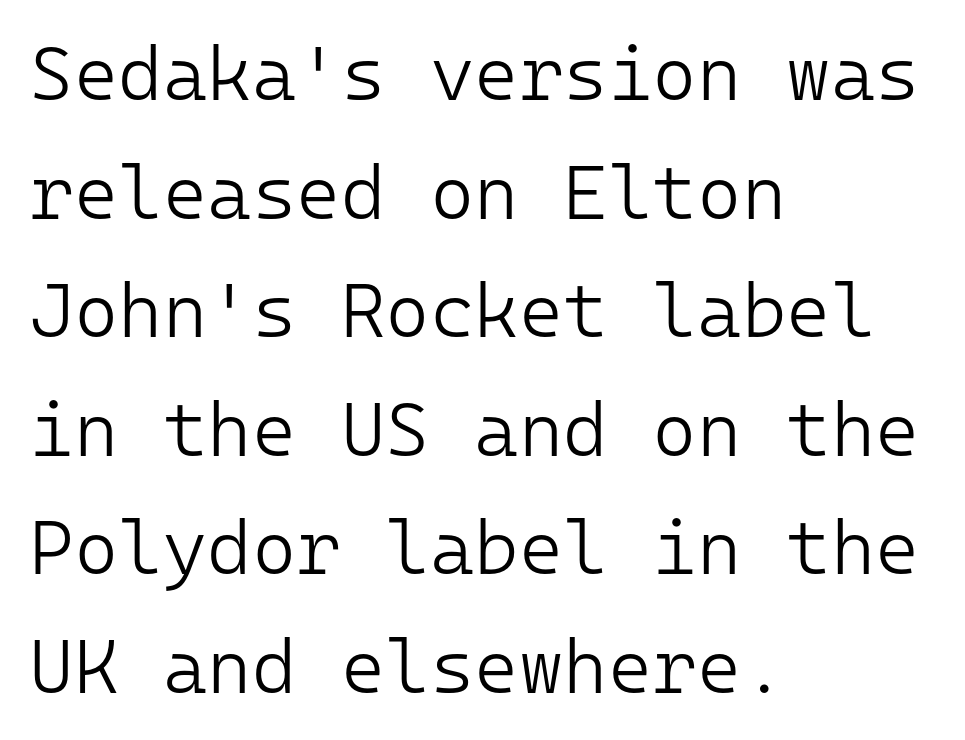
Compared with typical paragraphs, the rows here are spaced about the same. The gap between lines stays unmarked. Spacing between characters is what you'd get straight out of the box. The lettering stays uniformly vertical, giving the passage a roman look. Do the characters align in a grid? Yes, the font is monospaced.
